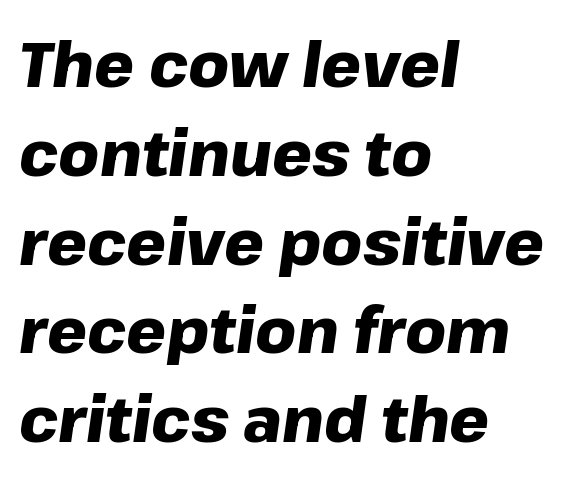
{"italic": "yes", "lean": "right", "slant_degrees": 8, "bold": "yes", "weight": "heavy", "width": "normal", "stroke_contrast": "low", "x_height": "medium", "monospaced": "no", "underline": "no", "align": "left", "line_spacing": "normal", "line_spacing_ratio": 1.41, "letter_spacing": "normal", "letter_spacing_em": 0.0, "glyph_px": 63}
